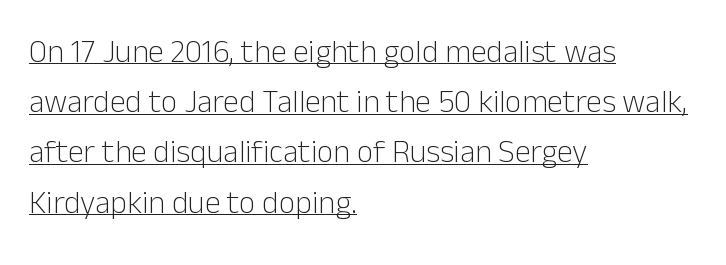
{"serif": "no", "italic": "no", "bold": "no", "weight": "light", "width": "normal", "stroke_contrast": "low", "x_height": "medium", "monospaced": "no", "underline": "yes", "align": "left", "line_spacing": "normal", "line_spacing_ratio": 1.57, "letter_spacing": "normal", "letter_spacing_em": 0.0, "glyph_px": 32}
